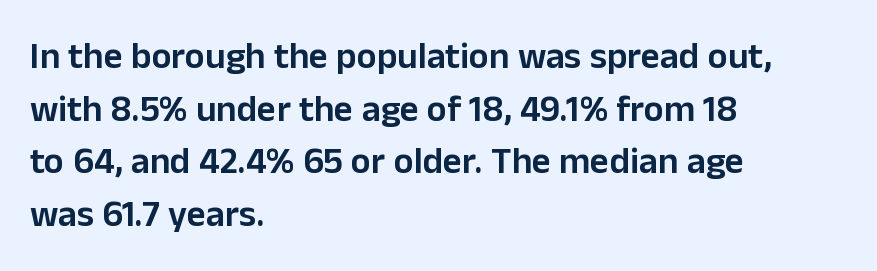
{"serif": "no", "italic": "no", "bold": "semi", "weight": "semibold", "width": "normal", "stroke_contrast": "low", "x_height": "medium", "monospaced": "no", "underline": "no", "align": "left", "line_spacing": "normal", "line_spacing_ratio": 1.42, "letter_spacing": "normal", "letter_spacing_em": 0.0, "glyph_px": 37}
